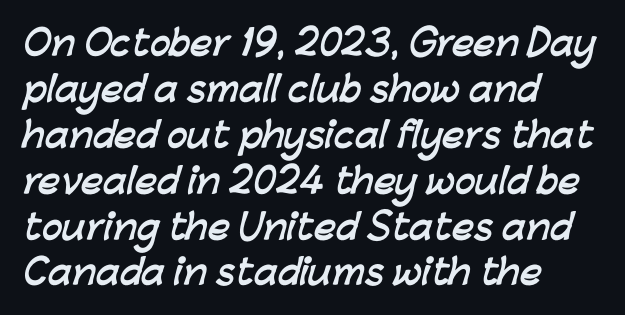
{"serif": "no", "bold": "yes", "weight": "semibold", "width": "normal", "stroke_contrast": "low", "x_height": "medium", "monospaced": "no", "underline": "no", "align": "left", "line_spacing": "normal", "line_spacing_ratio": 1.35, "letter_spacing": "normal", "letter_spacing_em": 0.0, "glyph_px": 34}
